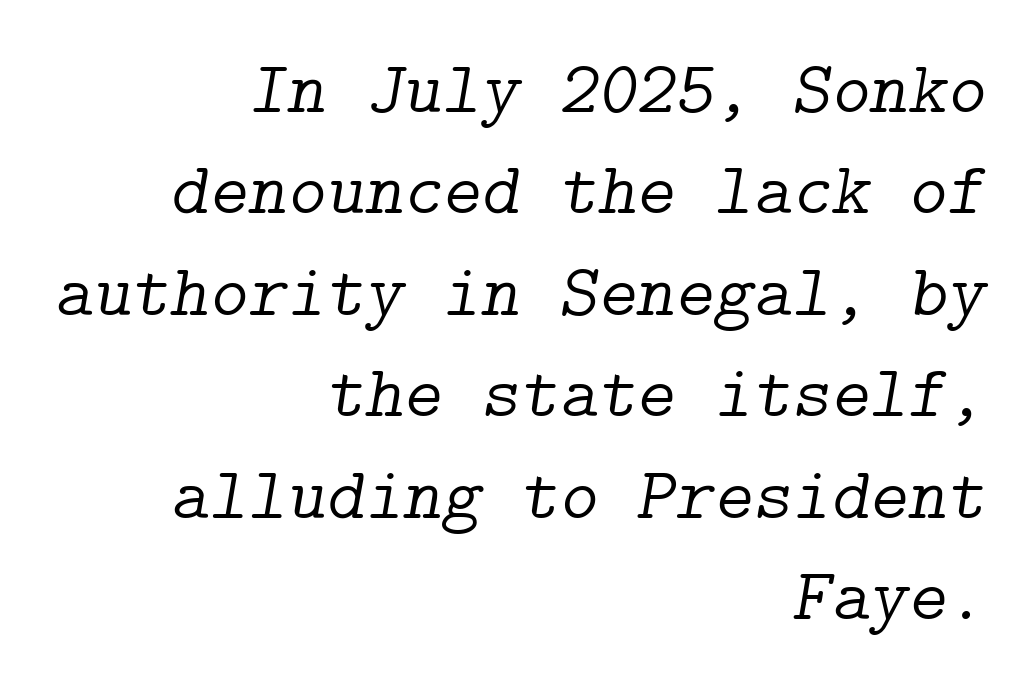
Q: Is the text bold? A: No.
Q: Is the text italic (slanted)? A: Yes, it leans right by about 9 degrees.
Q: Is the typeface a serif or a sans-serif typeface? A: Serif.
Q: Is the text underlined? A: No.
Q: How is the paragraph aligned? A: Right-aligned.
Q: Is the spacing between letters normal or unusually wide? A: Normal.
Q: Is the spacing between lines tight, normal or loose? A: Normal.
Q: Width (condensed, normal, or wide)? A: Normal.
Q: Stroke contrast? A: Low.
Q: x-height? A: Medium.
